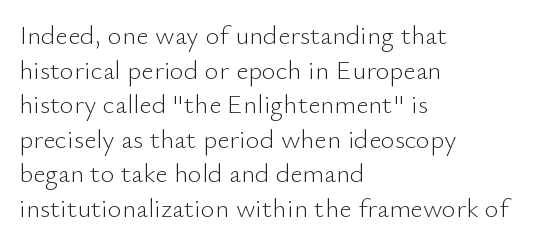
The block of text has a typical density, with ordinary space between rows. Which margin do the lines hug? The left one — the right edge is uneven. The space directly below the letters is spotless. This is the regular roman posture of the typeface. Does extra space separate the letters? No, they use regular spacing.
